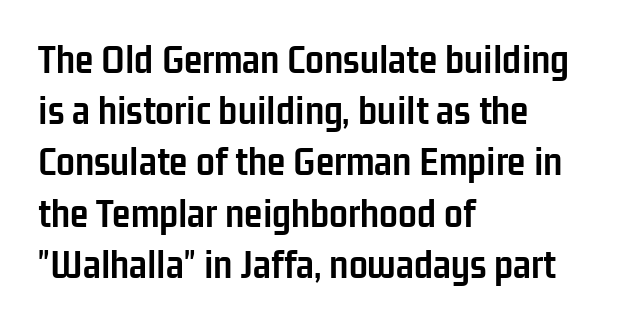
Emphasis by weight is at full strength: bold. Stroke terminals: plain, sans-serif. A typesetter would call this proportional, since set widths differ per character. Typeset ragged right — the left edge is the straight one.
